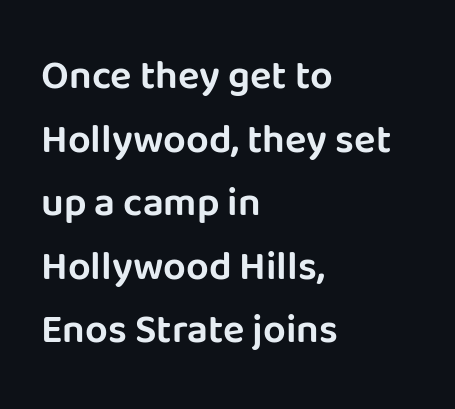
The image shows 40 px sans-serif type, upright; set left-aligned, normal line spacing (1.59x), normal letter spacing, not underlined; low stroke contrast and a large x-height.
